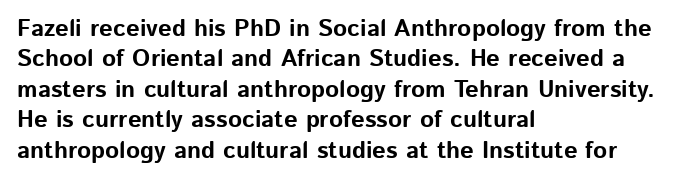
{"italic": "no", "bold": "yes", "underline": "no", "align": "left", "line_spacing": "normal", "line_spacing_ratio": 1.27, "letter_spacing": "normal", "letter_spacing_em": 0.0, "glyph_px": 24}
